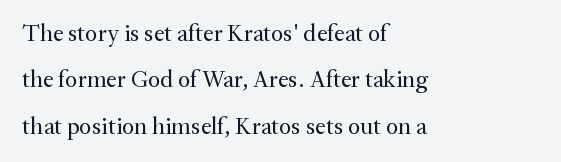
The characters are drawn with everyday or finer stroke widths. Each new line begins a long way beneath the previous one. Clear beneath every line of the passage. These lines are set flush left with a ragged right edge. Ordinary non-slanted type is in use. There is no visible air inserted between adjacent glyphs.
